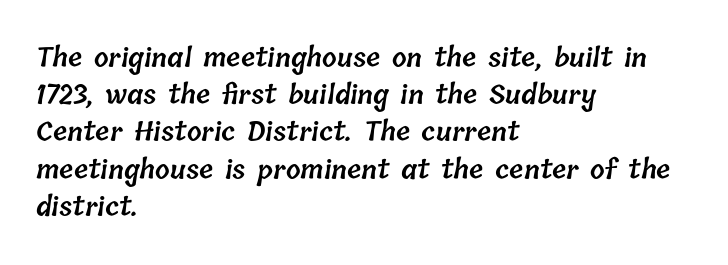
Just letters on the line, the space beneath them empty. The compositor pushed each line to the left boundary. Vertical spacing — default. The passage shown has conventional tracking throughout.
